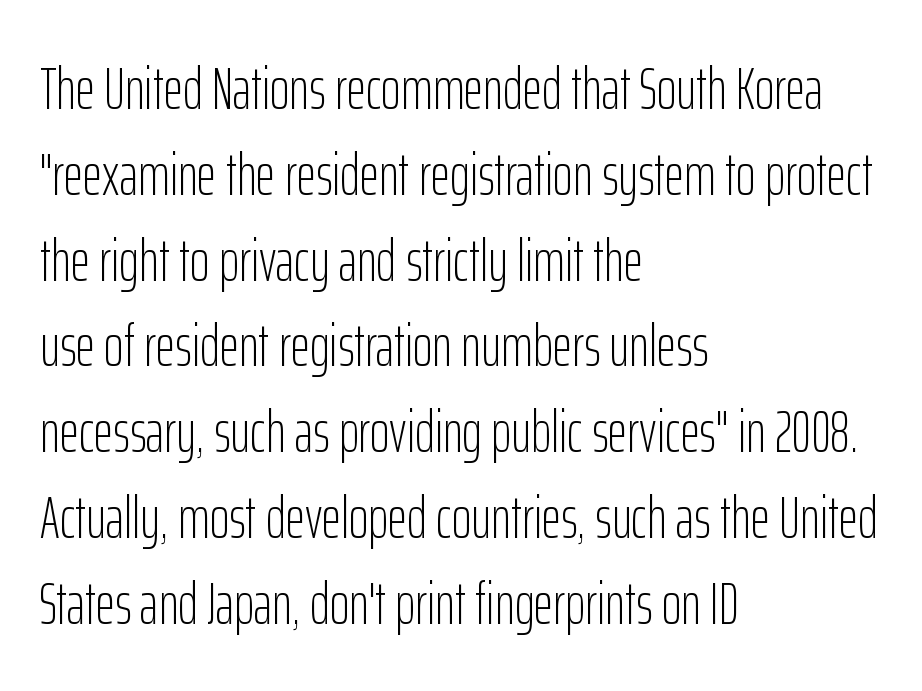
Q: Is the text bold? A: No.
Q: Is the text italic (slanted)? A: No, it is upright.
Q: Is the typeface a serif or a sans-serif typeface? A: Sans-serif.
Q: Is the text underlined? A: No.
Q: How is the paragraph aligned? A: Left-aligned.
Q: Is the spacing between letters normal or unusually wide? A: Normal.
Q: Is the spacing between lines tight, normal or loose? A: Normal.
Q: Width (condensed, normal, or wide)? A: Condensed.
Q: Stroke contrast? A: Low.
Q: x-height? A: Medium.
Q: Monospaced? A: No.
